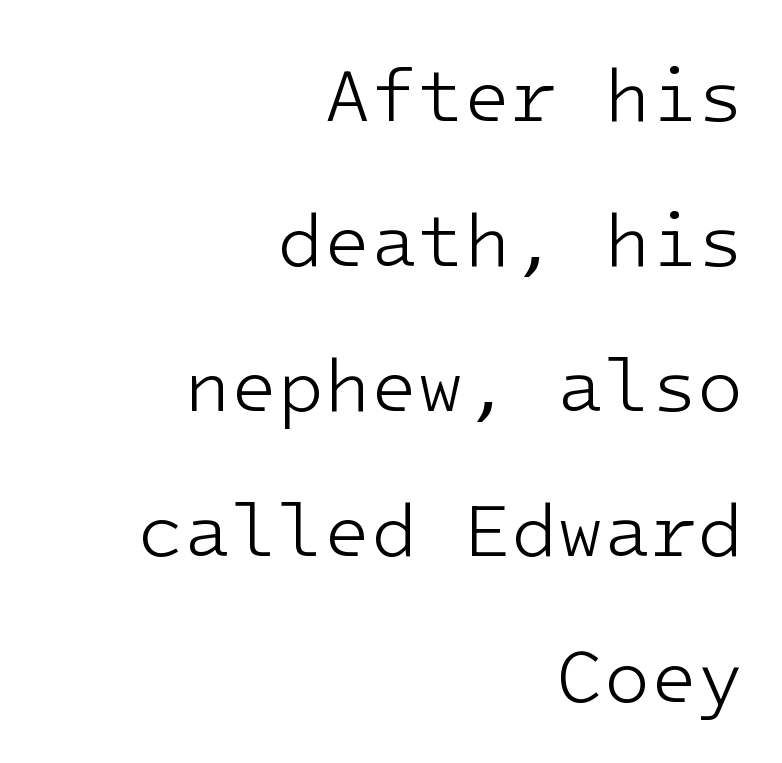
The image shows 76 px light sans-serif type, upright, monospaced; set right-aligned, loose line spacing (1.91x), normal letter spacing, not underlined; low stroke contrast and a medium x-height.
